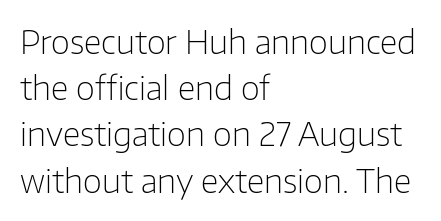
The image shows 33 px light sans-serif type, upright; set left-aligned, normal line spacing (1.4x), normal letter spacing, not underlined; low stroke contrast and a medium x-height.
